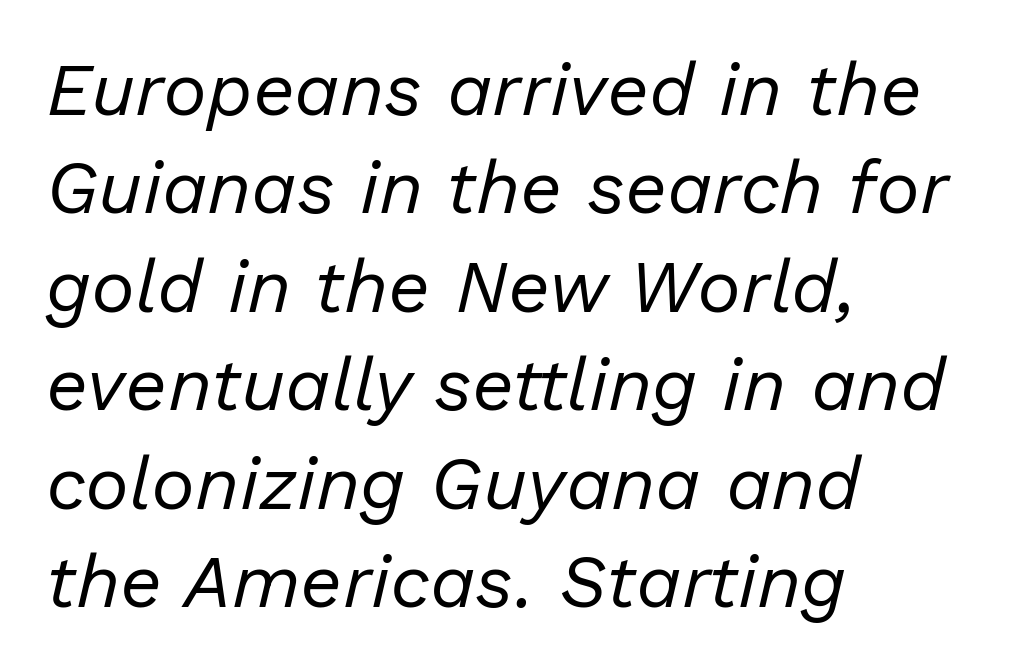
{"italic": "yes", "lean": "right", "slant_degrees": 13, "bold": "no", "weight": "regular", "width": "normal", "stroke_contrast": "low", "x_height": "medium", "monospaced": "no", "underline": "no", "align": "left", "line_spacing": "normal", "line_spacing_ratio": 1.33, "letter_spacing": "normal", "letter_spacing_em": 0.0, "glyph_px": 74}
